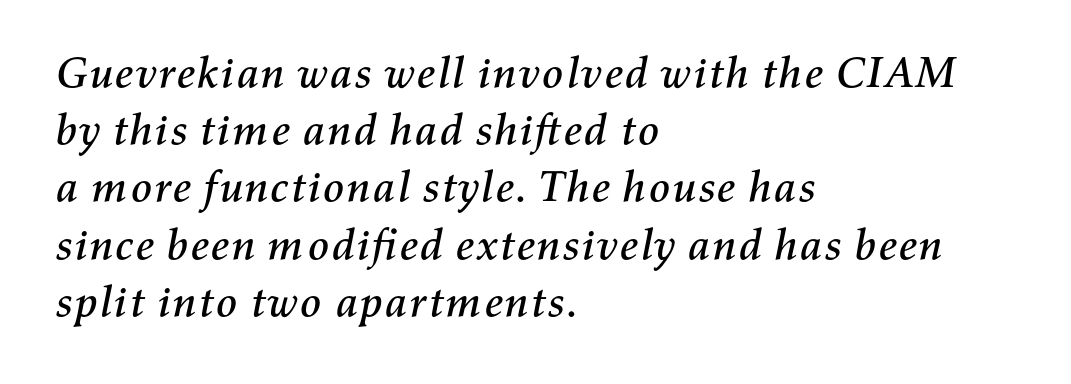
{"italic": "yes", "lean": "right", "slant_degrees": 11, "width": "normal", "stroke_contrast": "medium", "x_height": "medium", "monospaced": "no", "underline": "no", "align": "left", "line_spacing": "normal", "line_spacing_ratio": 1.3, "letter_spacing": "normal", "letter_spacing_em": 0.0, "glyph_px": 44}
